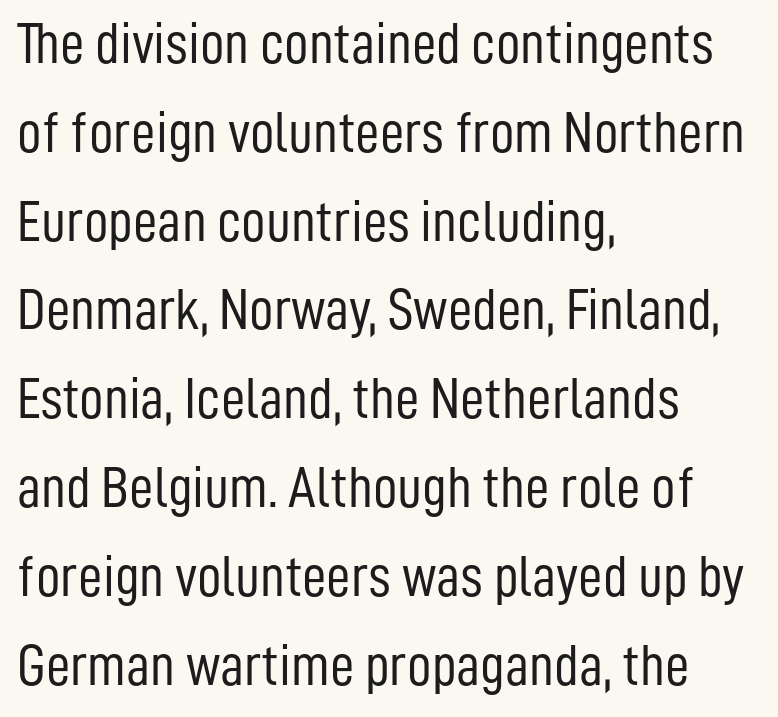
{"serif": "no", "italic": "no", "bold": "no", "weight": "light", "width": "condensed", "stroke_contrast": "low", "x_height": "medium", "monospaced": "no", "underline": "no", "align": "left", "line_spacing": "normal", "line_spacing_ratio": 1.48, "letter_spacing": "normal", "letter_spacing_em": 0.0, "glyph_px": 60}
